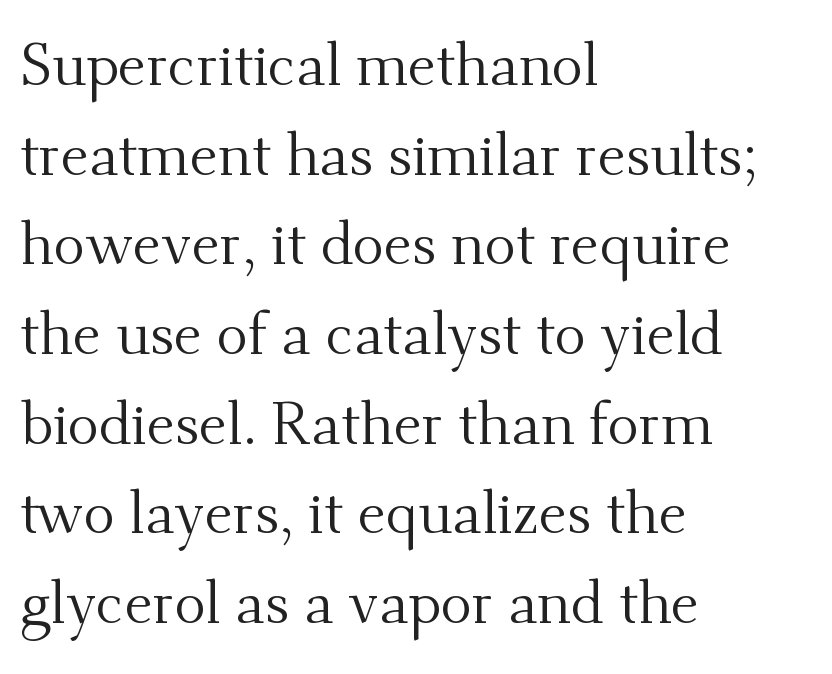
{"serif": "yes", "italic": "no", "bold": "no", "weight": "regular", "width": "normal", "stroke_contrast": "medium", "x_height": "small", "monospaced": "no", "underline": "no", "align": "left", "line_spacing": "normal", "line_spacing_ratio": 1.52, "letter_spacing": "normal", "letter_spacing_em": 0.0, "glyph_px": 59}
